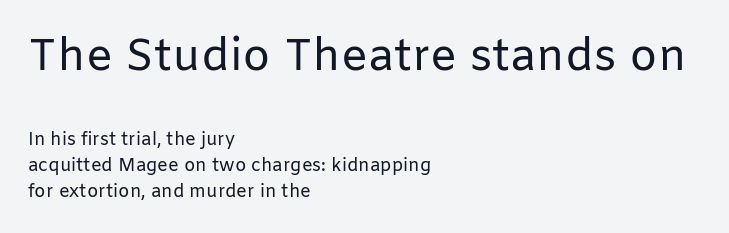
The type family on display is of the sans-serif kind. These two chunks differ in scale, with the top chunk taking the larger measure. Tall strokes in this sample are plumb rather than angled. Do the characters align in a grid? No, the font is proportional.
